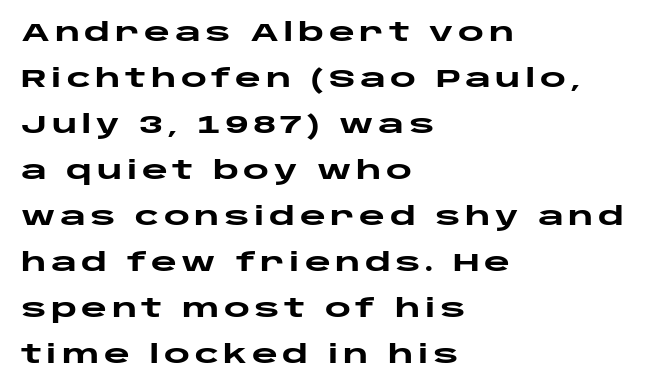
The image shows 25 px bold type, upright; set left-aligned, line spacing 1.84x, not underlined.
